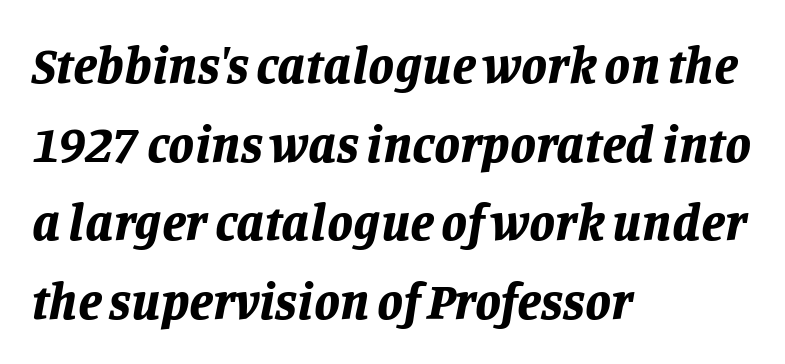
Q: Is the text bold? A: Yes.
Q: Is the text italic (slanted)? A: Yes, it leans right by about 11 degrees.
Q: Is the text underlined? A: No.
Q: How is the paragraph aligned? A: Left-aligned.
Q: Is the spacing between letters normal or unusually wide? A: Normal.
Q: Is the spacing between lines tight, normal or loose? A: Normal.
Q: Width (condensed, normal, or wide)? A: Normal.
Q: Stroke contrast? A: Low.
Q: x-height? A: Large.
Q: Monospaced? A: No.
